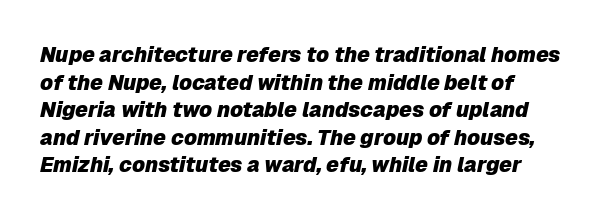
{"italic": "yes", "lean": "right", "slant_degrees": 12, "bold": "yes", "underline": "no", "line_spacing": "normal", "line_spacing_ratio": 1.31, "letter_spacing": "normal", "letter_spacing_em": 0.0, "glyph_px": 21}
